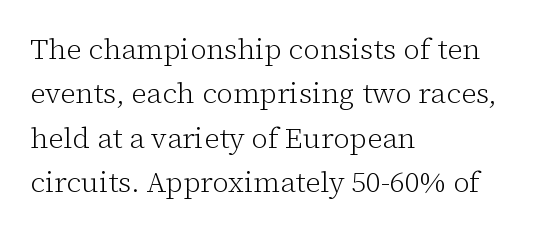
Q: Is the text bold? A: No.
Q: Is the text italic (slanted)? A: No, it is upright.
Q: Is the typeface a serif or a sans-serif typeface? A: Serif.
Q: Is the text underlined? A: No.
Q: How is the paragraph aligned? A: Left-aligned.
Q: Is the spacing between letters normal or unusually wide? A: Normal.
Q: Is the spacing between lines tight, normal or loose? A: Normal.
Q: Width (condensed, normal, or wide)? A: Normal.
Q: Stroke contrast? A: Low.
Q: x-height? A: Medium.
Q: Monospaced? A: No.
